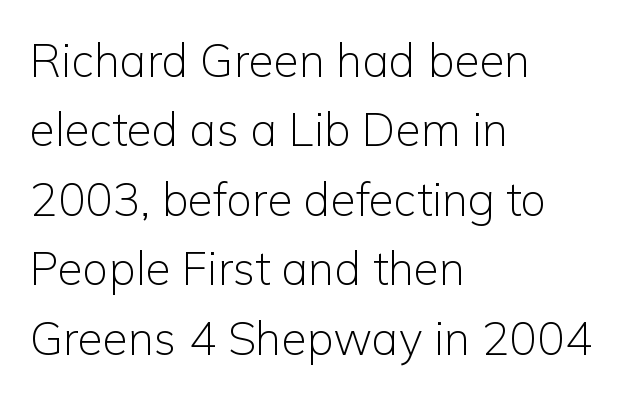
Q: Is the text bold? A: No.
Q: Is the text italic (slanted)? A: No, it is upright.
Q: Is the typeface a serif or a sans-serif typeface? A: Sans-serif.
Q: Is the text underlined? A: No.
Q: How is the paragraph aligned? A: Left-aligned.
Q: Is the spacing between letters normal or unusually wide? A: Normal.
Q: Is the spacing between lines tight, normal or loose? A: Normal.
Q: Width (condensed, normal, or wide)? A: Normal.
Q: Stroke contrast? A: Low.
Q: x-height? A: Medium.
Q: Monospaced? A: No.
